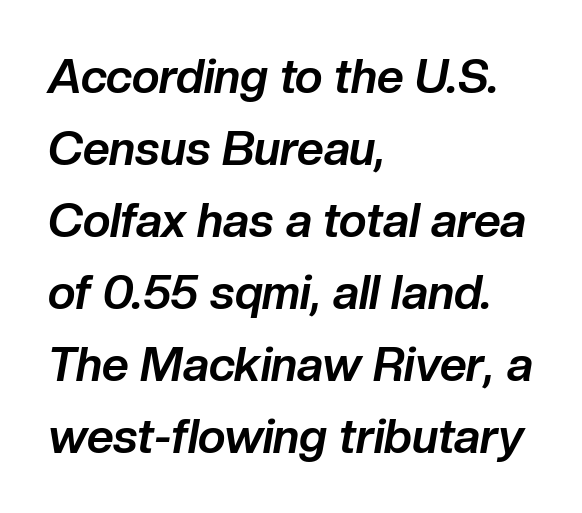
Q: Is the text bold? A: Yes.
Q: Is the text italic (slanted)? A: Yes, it leans right by about 10 degrees.
Q: Is the text underlined? A: No.
Q: How is the paragraph aligned? A: Left-aligned.
Q: Is the spacing between letters normal or unusually wide? A: Normal.
Q: Is the spacing between lines tight, normal or loose? A: Normal.
Q: Width (condensed, normal, or wide)? A: Normal.
Q: Stroke contrast? A: Low.
Q: x-height? A: Medium.
Q: Monospaced? A: No.
